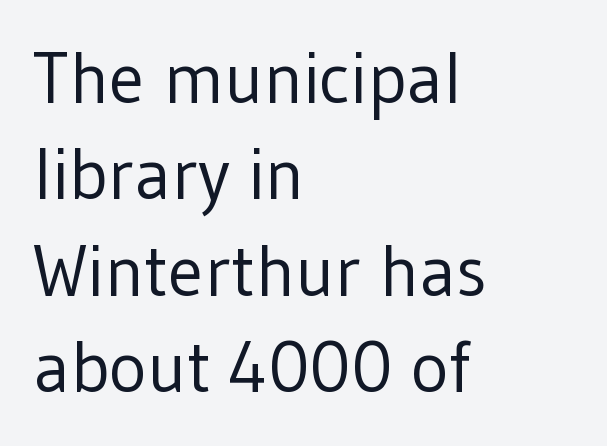
Q: Is the text bold? A: No.
Q: Is the text italic (slanted)? A: No, it is upright.
Q: Is the typeface a serif or a sans-serif typeface? A: Sans-serif.
Q: Is the text underlined? A: No.
Q: How is the paragraph aligned? A: Left-aligned.
Q: Is the spacing between letters normal or unusually wide? A: Normal.
Q: Is the spacing between lines tight, normal or loose? A: Normal.
Q: Width (condensed, normal, or wide)? A: Normal.
Q: Stroke contrast? A: Low.
Q: x-height? A: Medium.
Q: Monospaced? A: No.
